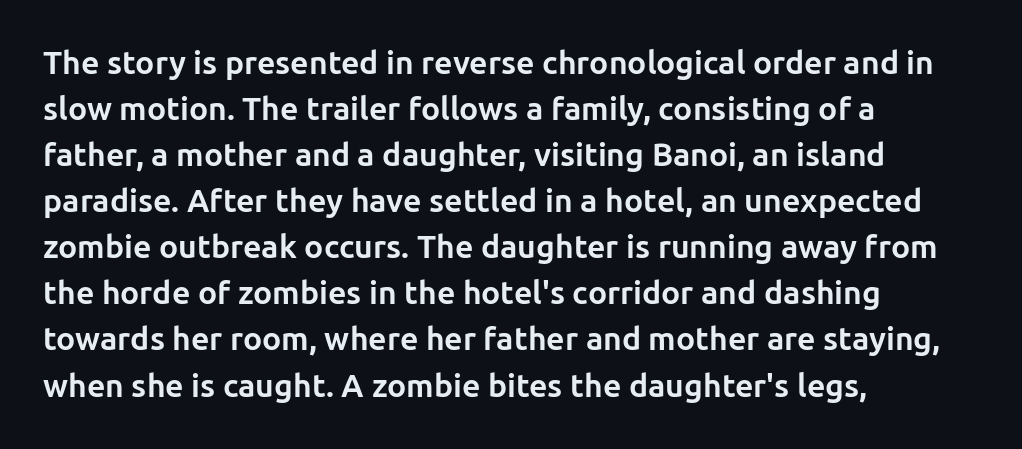
This sample uses a sans-serif face. Nothing unusual about the tracking: characters are spaced as the font intends. The specimen reads as upright at a glance. Descenders hang freely into open space. Spacing verdict: proportional, widths tailored to each character. Is the block centered? No — it sits flush against the left margin.
